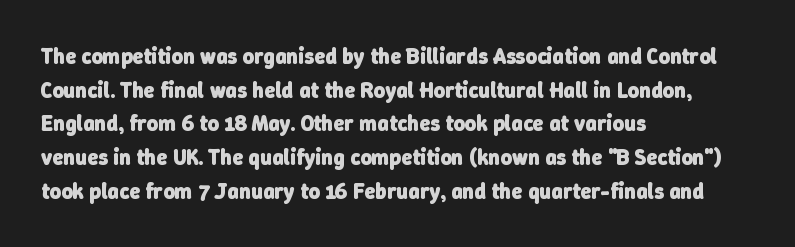
Is the type bold? Yes — the strokes are clearly thick and heavy. Horizontal alignment here is leftward, the default for most running prose. Caption: standard tracking, unaltered. Does the leading feel generous? No, just average. The glyphs are unaccompanied by any horizontal stroke below them.
